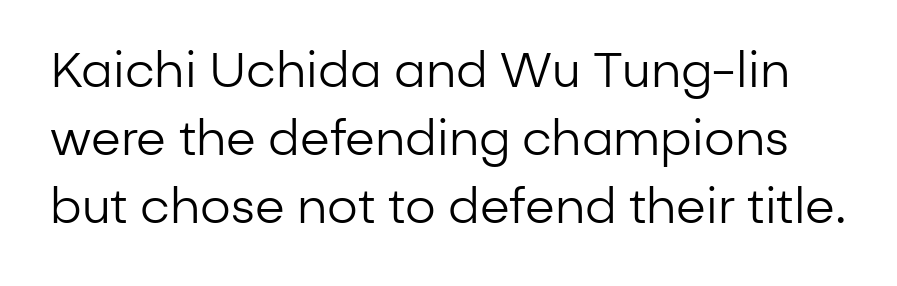
Has an underline been added? It has not. Honestly, the row spacing looks completely unremarkable. Inter-character spacing is left at the font's built-in metrics. This is the regular roman posture of the typeface.
